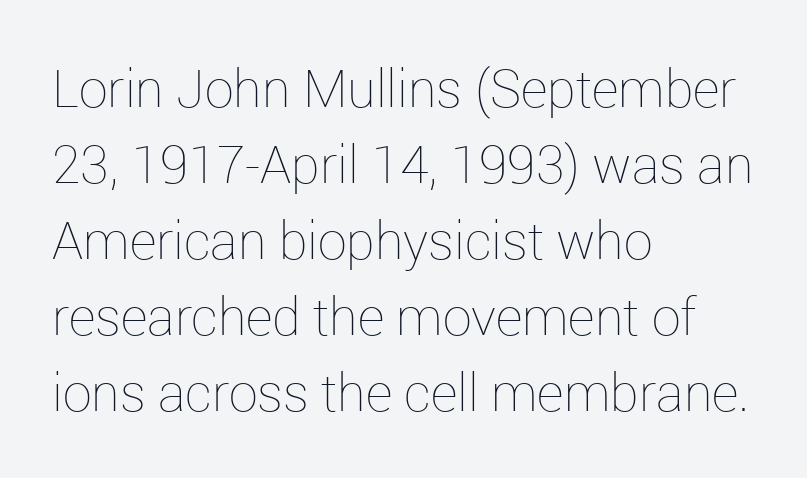
{"italic": "no", "bold": "no", "weight": "thin", "width": "normal", "stroke_contrast": "low", "x_height": "medium", "monospaced": "no", "underline": "no", "align": "left", "line_spacing": "normal", "line_spacing_ratio": 1.46, "letter_spacing": "normal", "letter_spacing_em": 0.0, "glyph_px": 52}
